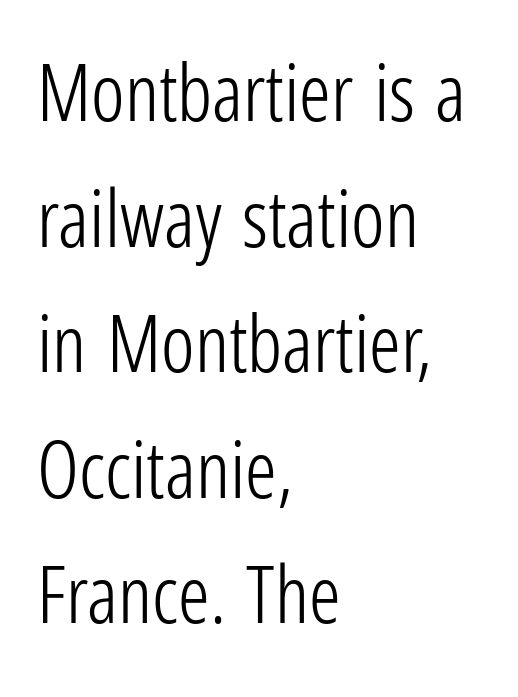
A roman cut, with each character standing at attention. Short and long lines alike share a common starting point at left. Each row of text sits above clean, open space. A typesetter would call this leading conventional body-copy spacing. Vertical stems look standard width or narrower in stroke. The letters advance in unequal steps, a hallmark of proportional type.
